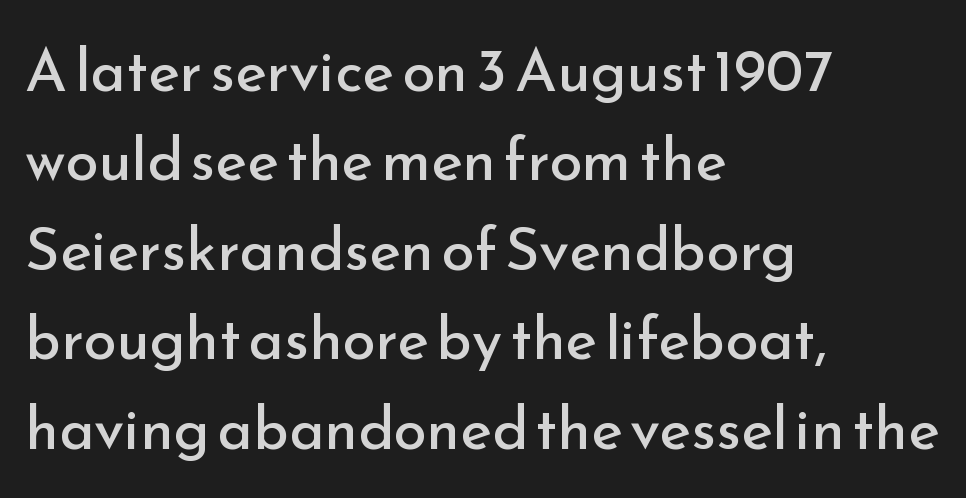
{"serif": "no", "italic": "no", "bold": "no", "weight": "regular", "width": "normal", "stroke_contrast": "low", "x_height": "small", "monospaced": "no", "underline": "no", "align": "left", "line_spacing": "normal", "line_spacing_ratio": 1.49, "letter_spacing": "normal", "letter_spacing_em": 0.0, "glyph_px": 60}
